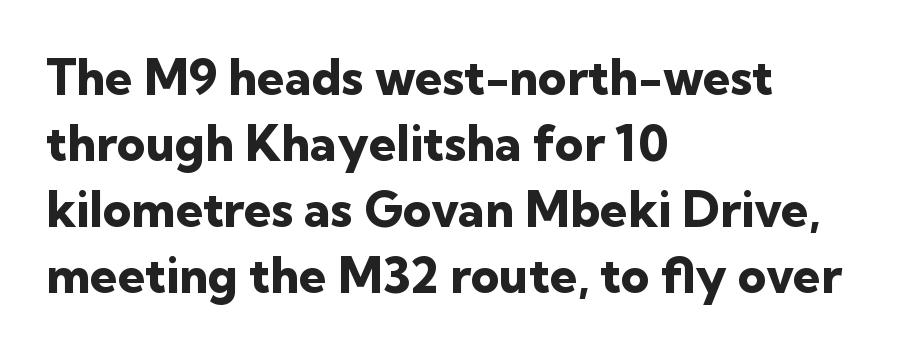
The image shows 49 px heavy sans-serif type, upright; set left-aligned, normal line spacing (1.35x), normal letter spacing, not underlined; low stroke contrast and a medium x-height.
